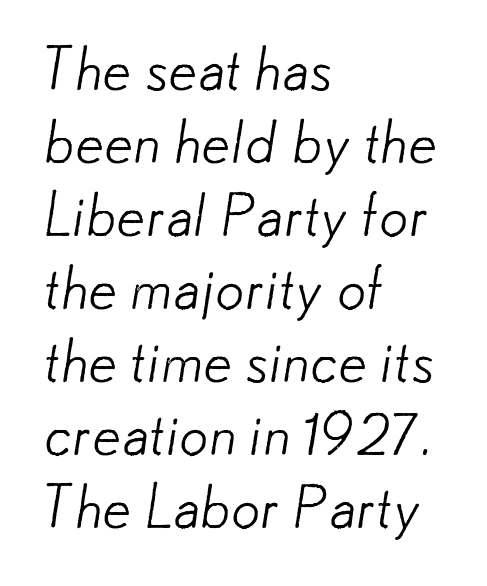
The image shows 58 px light sans-serif type; set left-aligned, normal line spacing (1.26x), normal letter spacing, not underlined; low stroke contrast and a small x-height.
